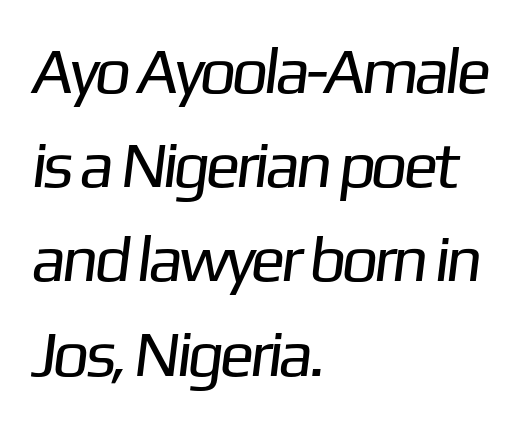
{"serif": "no", "bold": "no", "weight": "regular", "width": "normal", "stroke_contrast": "low", "x_height": "medium", "monospaced": "no", "underline": "no", "align": "left", "line_spacing": "normal", "line_spacing_ratio": 1.45, "letter_spacing": "normal", "letter_spacing_em": 0.0, "glyph_px": 65}
